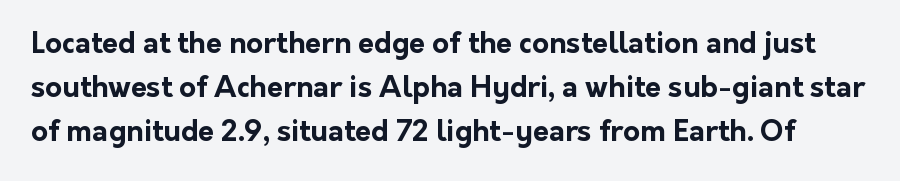
The image shows 29 px bold sans-serif type, upright; set normal line spacing (1.52x), normal letter spacing, not underlined; low stroke contrast and a medium x-height.
